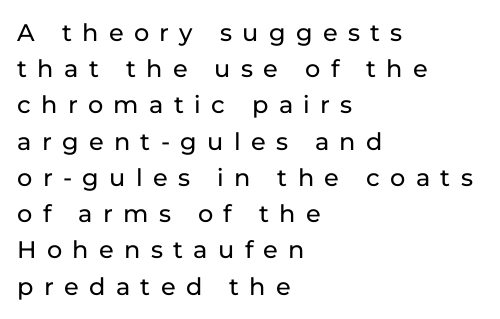
{"italic": "no", "underline": "no", "align": "left", "line_spacing": "normal", "line_spacing_ratio": 1.51, "letter_spacing": "wide", "letter_spacing_em": 0.43, "glyph_px": 24}
